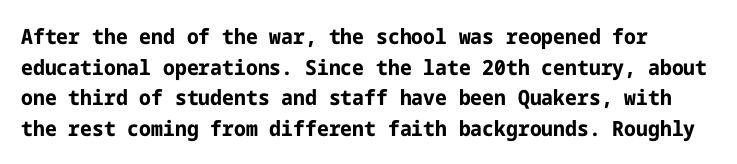
The vertical gap from one line to the next is medium. There is no visible air inserted between adjacent glyphs. Designer's note — italics off, roman on. Every letter is thick-stroked: bold, no question. Unmarked baselines from the first word to the last.
